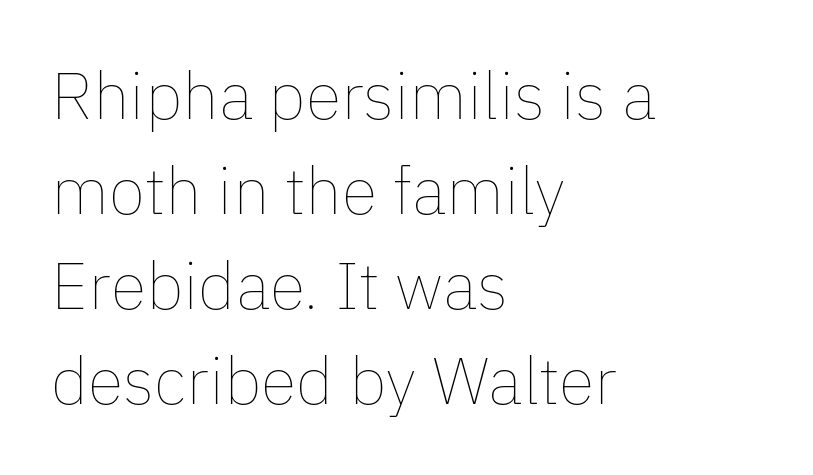
The tracking reads as untouched default to a designer's eye. Compared with a typical body face, this is equally light or lighter still. Has an underline been added? It has not. You could not count columns in this text — the font is proportionally spaced. Quick note: interline space is typical.
